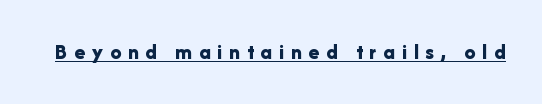
The image shows 22 px bold type, upright; set unusually wide letter spacing (+0.31 em), underlined.
